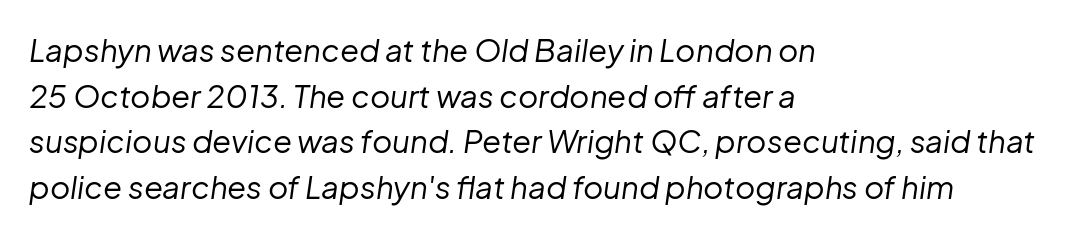
Q: Is the text bold? A: No.
Q: Is the text italic (slanted)? A: Yes, it leans right by about 8 degrees.
Q: Is the text underlined? A: No.
Q: How is the paragraph aligned? A: Left-aligned.
Q: Is the spacing between letters normal or unusually wide? A: Normal.
Q: Is the spacing between lines tight, normal or loose? A: Normal.
Q: Width (condensed, normal, or wide)? A: Normal.
Q: Stroke contrast? A: Low.
Q: x-height? A: Medium.
Q: Monospaced? A: No.
